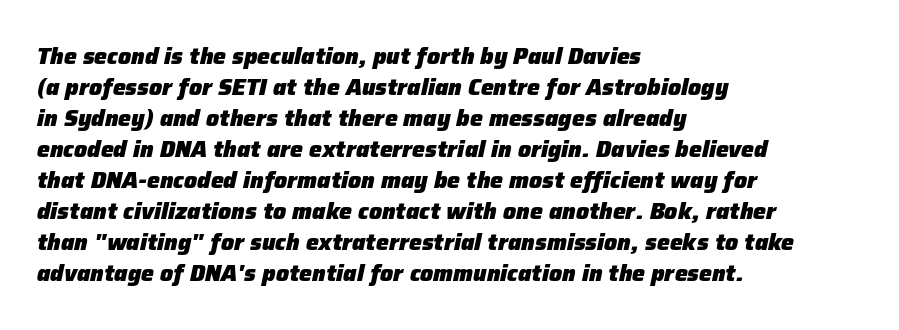
{"italic": "yes", "lean": "right", "slant_degrees": 12, "bold": "yes", "underline": "no", "align": "left", "line_spacing": "normal", "line_spacing_ratio": 1.35, "letter_spacing": "normal", "letter_spacing_em": 0.0, "glyph_px": 23}
